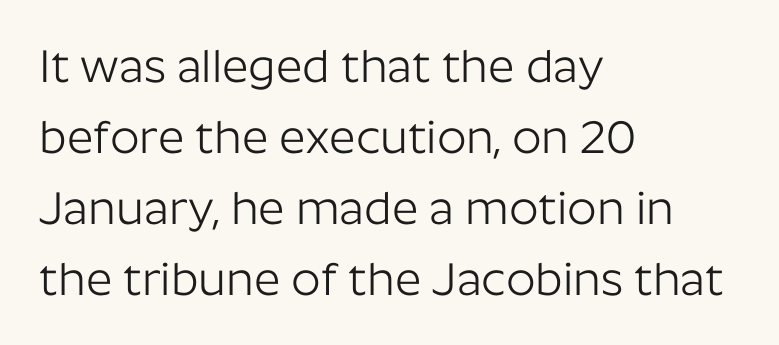
The image shows 46 px light sans-serif type, upright; set left-aligned, normal line spacing (1.54x), normal letter spacing, not underlined; low stroke contrast and a medium x-height.
